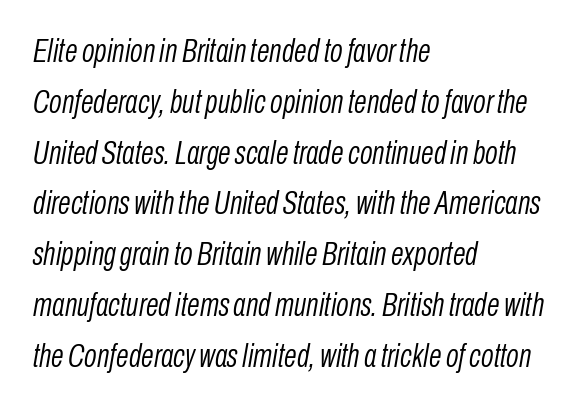
Q: Is the text bold? A: No.
Q: Is the text italic (slanted)? A: Yes, it leans right by about 10 degrees.
Q: Is the text underlined? A: No.
Q: How is the paragraph aligned? A: Left-aligned.
Q: Is the spacing between letters normal or unusually wide? A: Normal.
Q: Is the spacing between lines tight, normal or loose? A: Normal.
Q: Width (condensed, normal, or wide)? A: Condensed.
Q: Stroke contrast? A: Low.
Q: x-height? A: Medium.
Q: Monospaced? A: No.
